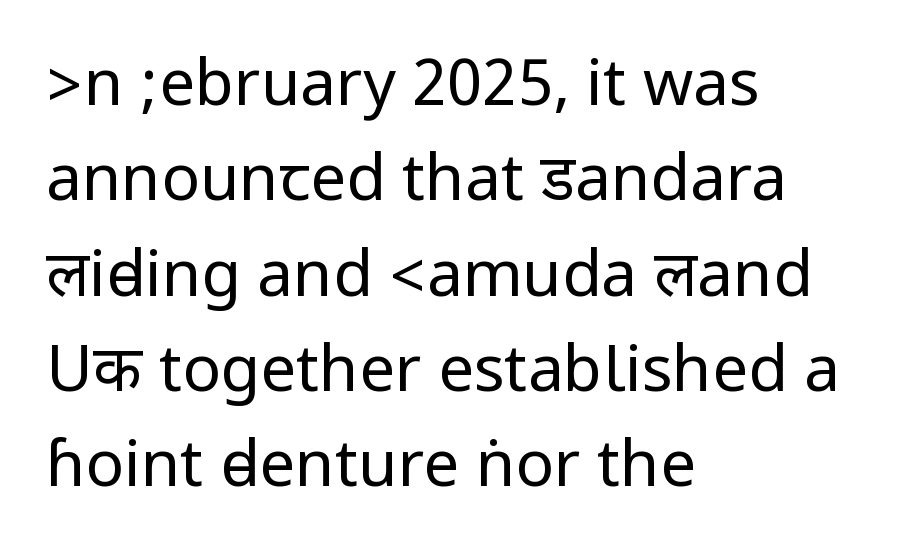
The image shows 64 px regular-weight, condensed sans-serif type, upright; set left-aligned, normal line spacing (1.49x), normal letter spacing, not underlined; low stroke contrast.
